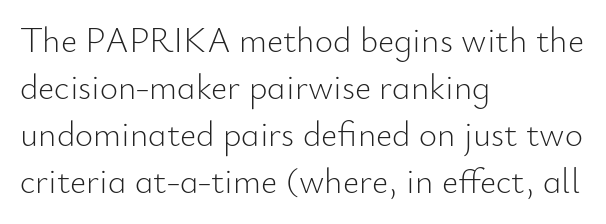
{"serif": "no", "italic": "no", "bold": "no", "weight": "light", "width": "normal", "stroke_contrast": "low", "x_height": "small", "monospaced": "no", "underline": "no", "align": "left", "line_spacing": "normal", "line_spacing_ratio": 1.34, "letter_spacing": "normal", "letter_spacing_em": 0.0, "glyph_px": 35}
